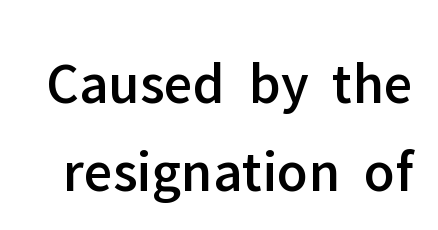
{"serif": "no", "italic": "no", "width": "normal", "stroke_contrast": "low", "x_height": "medium", "monospaced": "no", "underline": "no", "line_spacing": "normal", "line_spacing_ratio": 1.49, "letter_spacing": "normal", "letter_spacing_em": 0.0, "glyph_px": 59}
